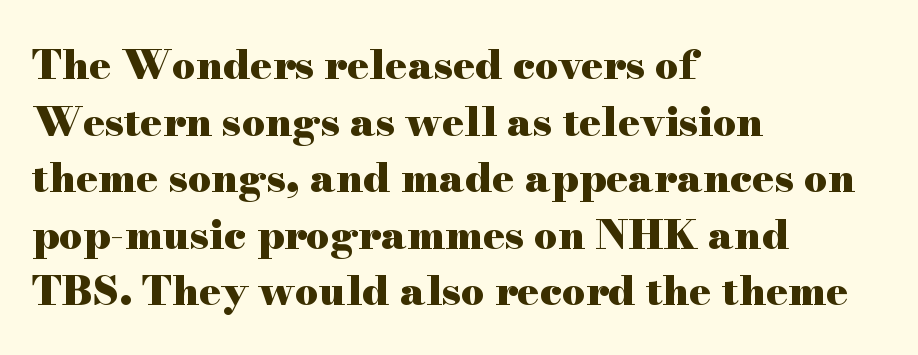
{"serif": "yes", "italic": "no", "bold": "yes", "weight": "heavy", "width": "wide", "stroke_contrast": "high", "x_height": "small", "monospaced": "no", "underline": "no", "align": "left", "line_spacing": "normal", "line_spacing_ratio": 1.38, "letter_spacing": "normal", "letter_spacing_em": 0.0, "glyph_px": 41}
